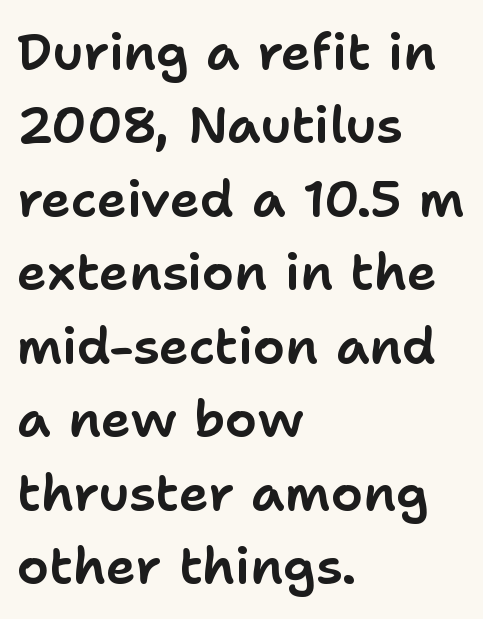
Each letter keeps its own natural width here, so spacing adapts to shape. Short and long lines alike share a common starting point at left. This is sans-serif lettering, the kind often seen on screens and signage. A typesetter would call this leading conventional body-copy spacing. Plain, unruled lines of type.
